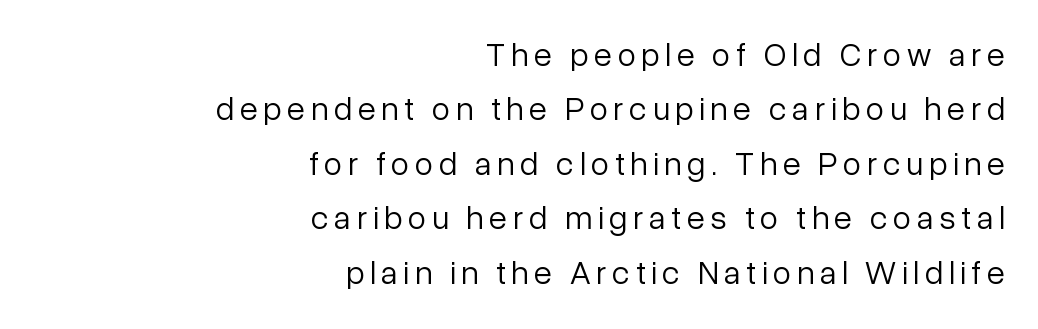
Q: Is the text bold? A: No.
Q: Is the text italic (slanted)? A: No, it is upright.
Q: Is the typeface a serif or a sans-serif typeface? A: Sans-serif.
Q: Is the text underlined? A: No.
Q: How is the paragraph aligned? A: Right-aligned.
Q: Is the spacing between lines tight, normal or loose? A: Normal.
Q: Width (condensed, normal, or wide)? A: Normal.
Q: Stroke contrast? A: Low.
Q: x-height? A: Medium.
Q: Monospaced? A: No.
